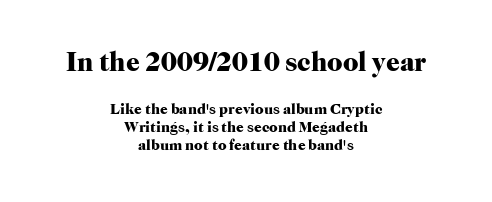
The image shows 27 px bold type, upright; set centered, line spacing 1.22x, normal letter spacing, not underlined; the first (top) block is 1.8x larger.
